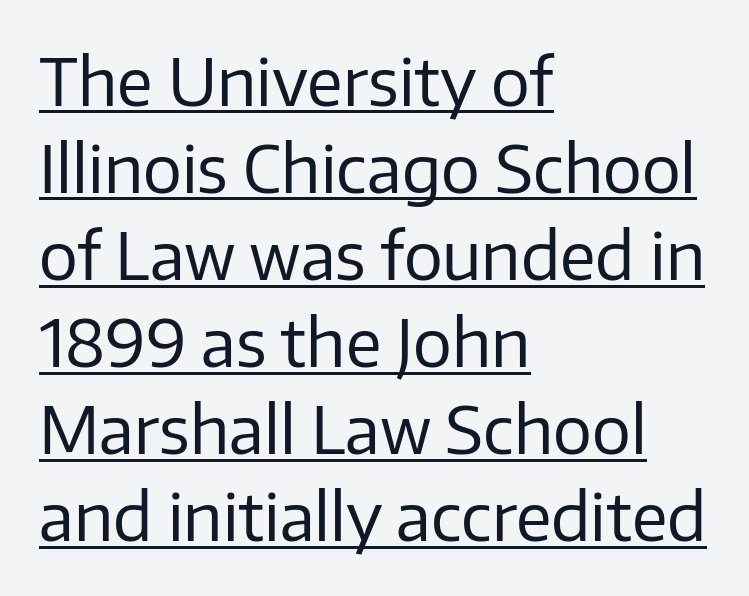
Q: Is the text bold? A: No.
Q: Is the text italic (slanted)? A: No, it is upright.
Q: Is the typeface a serif or a sans-serif typeface? A: Sans-serif.
Q: Is the text underlined? A: Yes.
Q: How is the paragraph aligned? A: Left-aligned.
Q: Is the spacing between letters normal or unusually wide? A: Normal.
Q: Is the spacing between lines tight, normal or loose? A: Normal.
Q: Width (condensed, normal, or wide)? A: Normal.
Q: Stroke contrast? A: Low.
Q: x-height? A: Medium.
Q: Monospaced? A: No.
